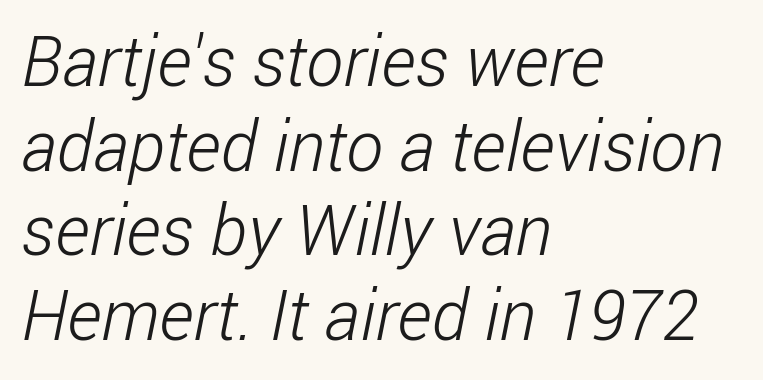
Q: Is the text bold? A: No.
Q: Is the typeface a serif or a sans-serif typeface? A: Sans-serif.
Q: Is the text underlined? A: No.
Q: How is the paragraph aligned? A: Left-aligned.
Q: Is the spacing between letters normal or unusually wide? A: Normal.
Q: Width (condensed, normal, or wide)? A: Condensed.
Q: Stroke contrast? A: Low.
Q: x-height? A: Medium.
Q: Monospaced? A: No.
